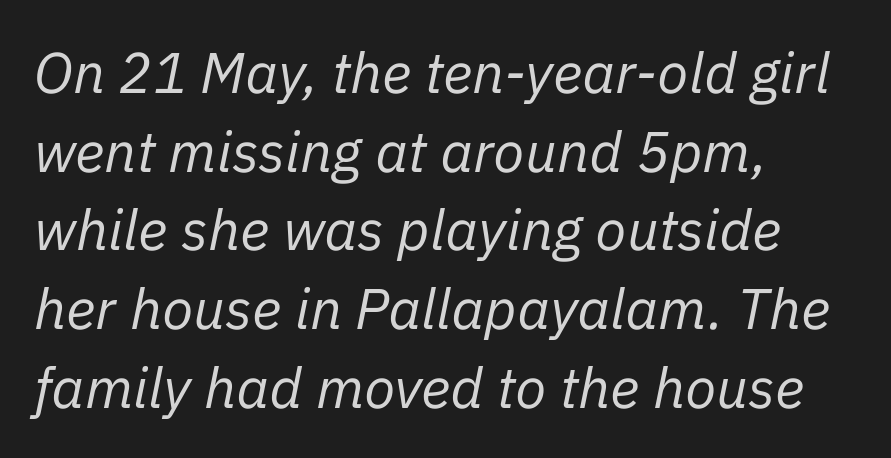
The image shows 57 px regular-weight type, italic (leaning right); set left-aligned, normal line spacing (1.38x), normal letter spacing, not underlined; low stroke contrast and a medium x-height.
